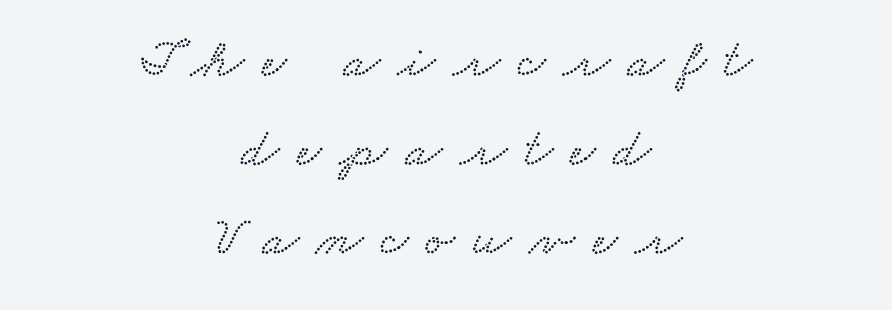
The image shows 54 px wide type; set centered, normal line spacing (1.65x), unusually wide letter spacing (+0.33 em), not underlined; low stroke contrast and a small x-height.
